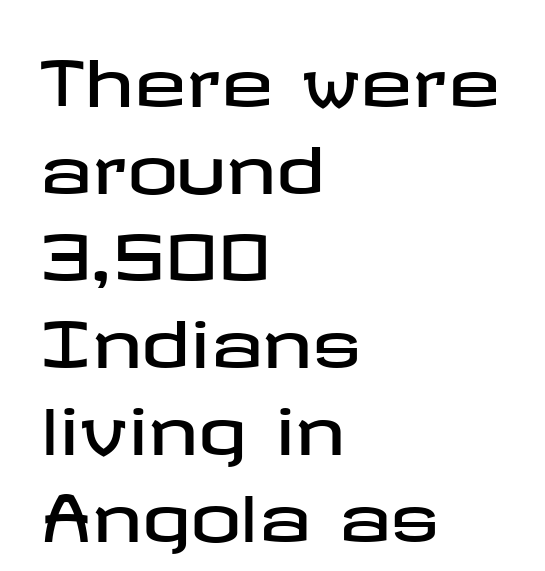
{"serif": "no", "italic": "no", "width": "wide", "stroke_contrast": "low", "x_height": "medium", "underline": "no", "align": "left", "line_spacing": "normal", "line_spacing_ratio": 1.38, "letter_spacing": "normal", "letter_spacing_em": 0.0, "glyph_px": 63}
